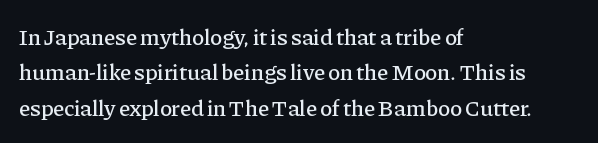
The image shows 23 px text type, upright; set left-aligned, normal line spacing (1.54x), normal letter spacing, not underlined.
